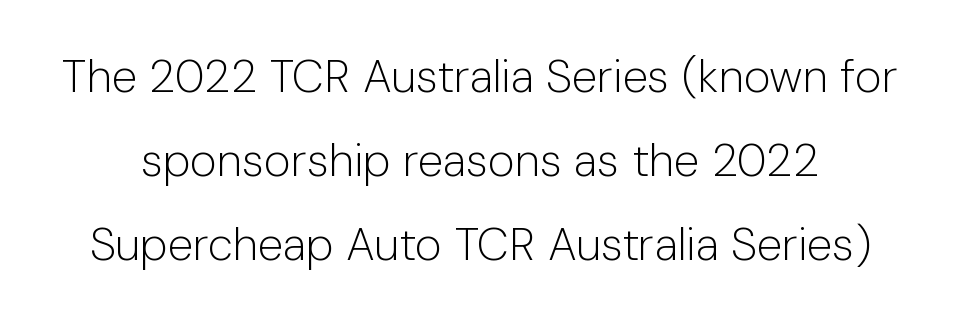
It's the straight-up-and-down kind of type. Plain, unruled lines of type. How are the letters spaced? Ordinarily, with no added tracking. The passage shown is not bold in any degree. I'd call this a sans setting — the letters go barefoot.
